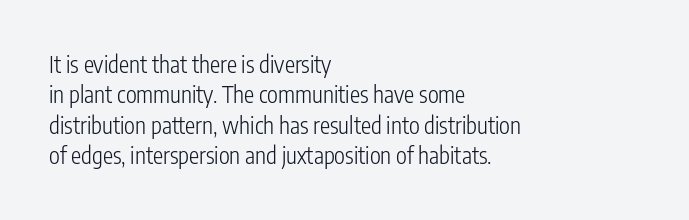
The space directly below the letters is spotless. Caption: standard tracking, unaltered. Vertically, the passage feels balanced, rows spaced as you'd expect. Does the lettering tilt? It doesn't — this is upright.
